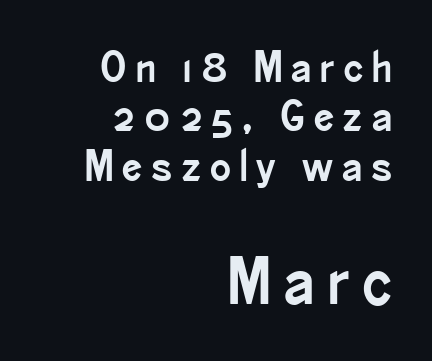
Scale increases going downward across the two blocks. Unlike a traditional serif, this face leaves its strokes unadorned. Clear beneath every line of the passage. Line endings align vertically; line beginnings do not.
